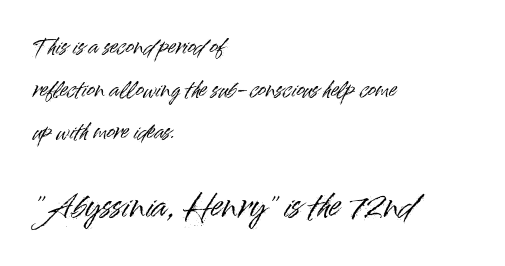
The image shows 30 px sans-serif type; set left-aligned, loose line spacing (2.13x), normal letter spacing, not underlined; the second (bottom) block is 1.5x larger; high stroke contrast and a small x-height.
